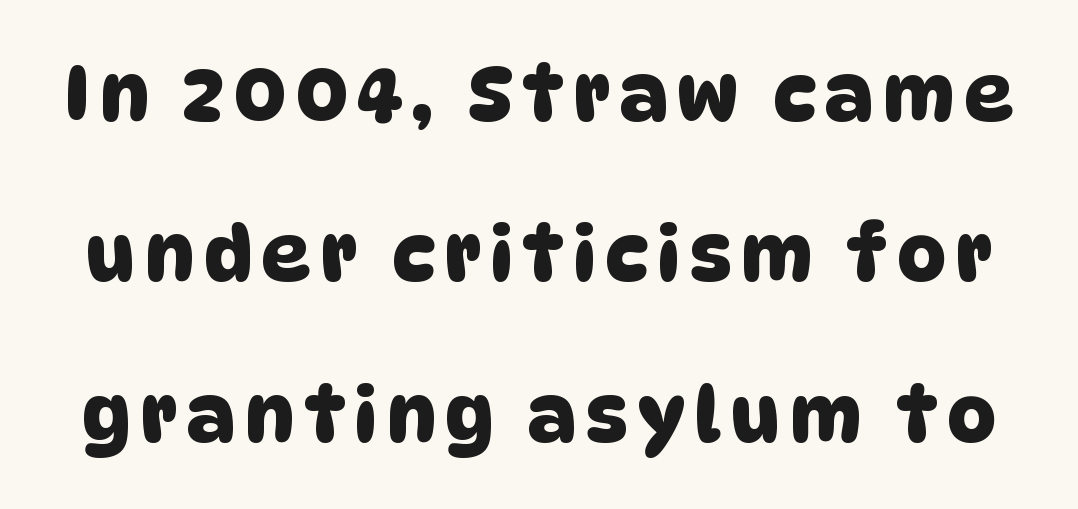
The image shows 76 px sans-serif type; set loose line spacing (2.11x), not underlined; low stroke contrast and a large x-height.
